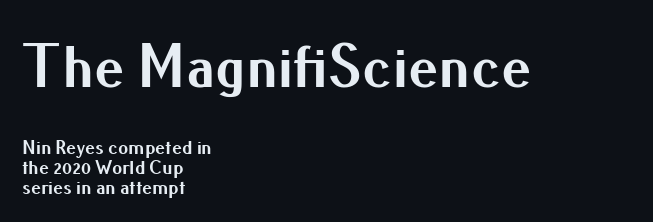
The image shows 61 px bold sans-serif type, upright; set left-aligned, tight line spacing (1.0x), normal letter spacing, not underlined; the first (top) block is 3.05x larger; medium stroke contrast and a small x-height.
